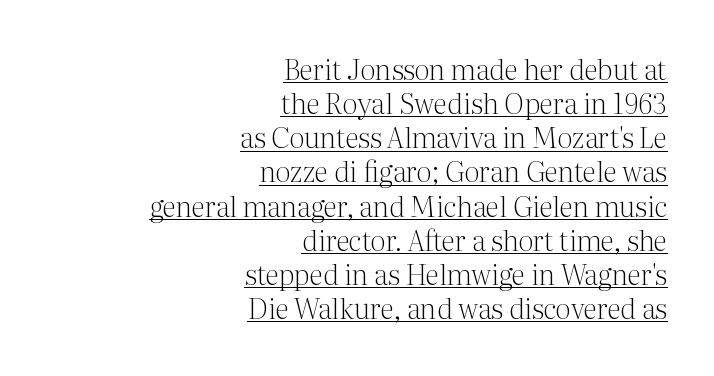
The image shows 28 px light serif type, upright; set right-aligned, line spacing 1.22x, normal letter spacing, underlined; medium stroke contrast and a medium x-height.
